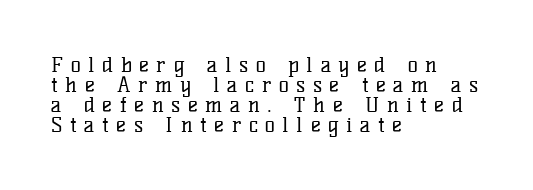
Q: Is the text bold? A: No.
Q: Is the text italic (slanted)? A: No, it is upright.
Q: Is the text underlined? A: No.
Q: How is the paragraph aligned? A: Left-aligned.
Q: Is the spacing between letters normal or unusually wide? A: Unusually wide.
Q: Is the spacing between lines tight, normal or loose? A: Tight.
